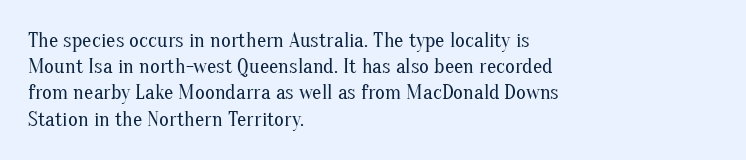
Does extra space separate the letters? No, they use regular spacing. Layout note: lines flush left. The area under the type is left untouched. This reads as an unemphasized weight, regular at the heaviest. This is roman type, the default non-slanted kind. Vertical spacing — default.
